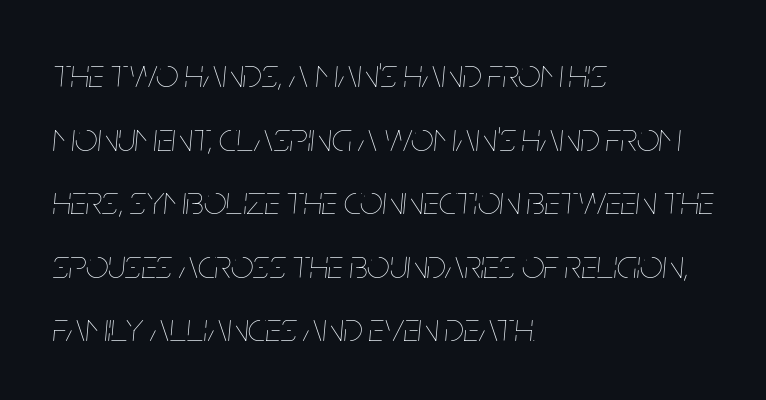
No word sits above an underline. Characters are canted at an angle relative to the baseline's perpendicular. Vertical spacing — default. In CSS terms this would be text-align: left. Nothing heavy about these letters — not bold at all. Spacing verdict: proportional, widths tailored to each character.
